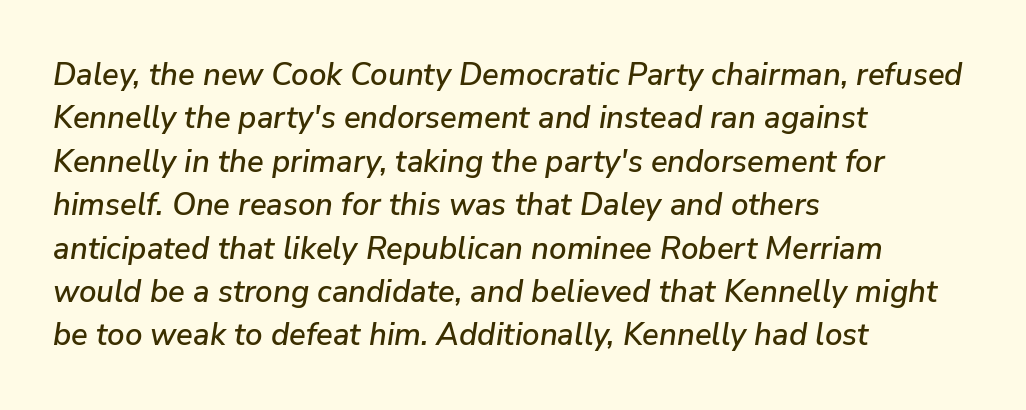
The image shows 31 px text type, italic (leaning right); set left-aligned, normal line spacing (1.4x), normal letter spacing, not underlined; low stroke contrast and a medium x-height.
